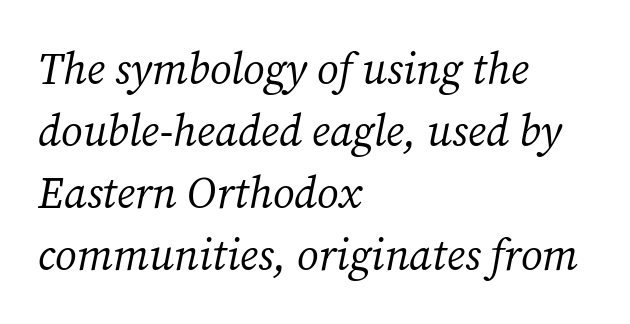
Counters stay open thanks to moderate or lighter strokes. Proportional: the letters do not fall into vertical columns. The line-height multiplier appears to be the usual default. The specimen reads as italic at a glance.
